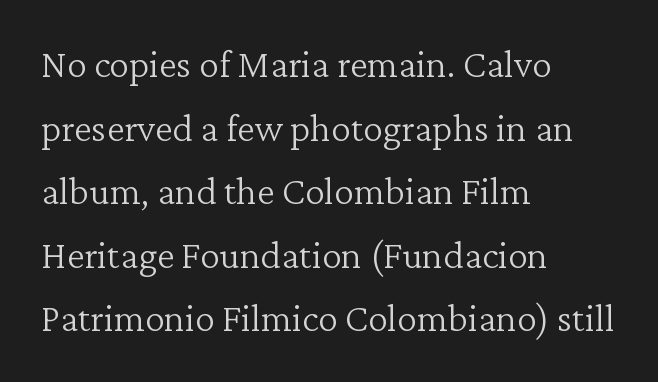
Stems here are at most as thick as an everyday book face. This sample uses plain, unmodified letter spacing. Successive baselines arrive at the customary interval. Rule under the text: the space is simply empty.
